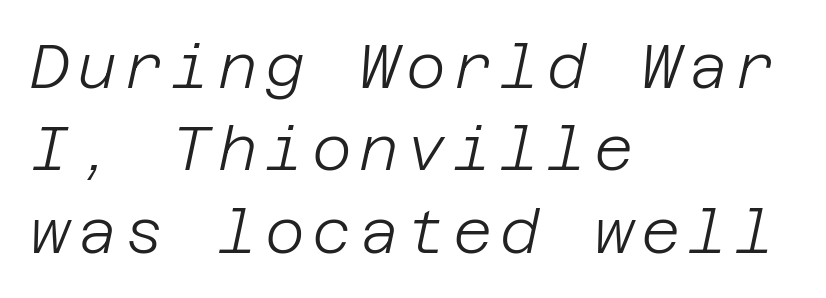
Q: Is the text bold? A: No.
Q: Is the text italic (slanted)? A: Yes, it leans right by about 12 degrees.
Q: Is the text underlined? A: No.
Q: How is the paragraph aligned? A: Left-aligned.
Q: Is the spacing between lines tight, normal or loose? A: Normal.
Q: Width (condensed, normal, or wide)? A: Normal.
Q: Stroke contrast? A: Low.
Q: x-height? A: Large.
